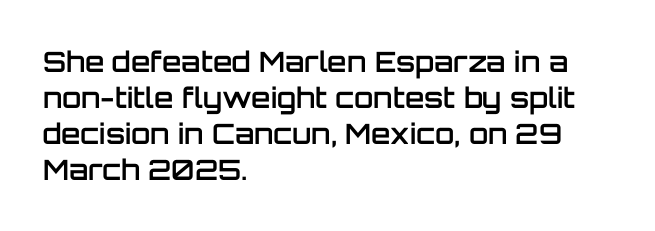
Here the designer chose a conventional face with non-uniform glyph widths. The letters carry no serifs — their stems end cleanly without finishing strokes. Quick note: underline off. If you measured baseline to baseline, you'd find a middling distance. Posture: upright roman.
